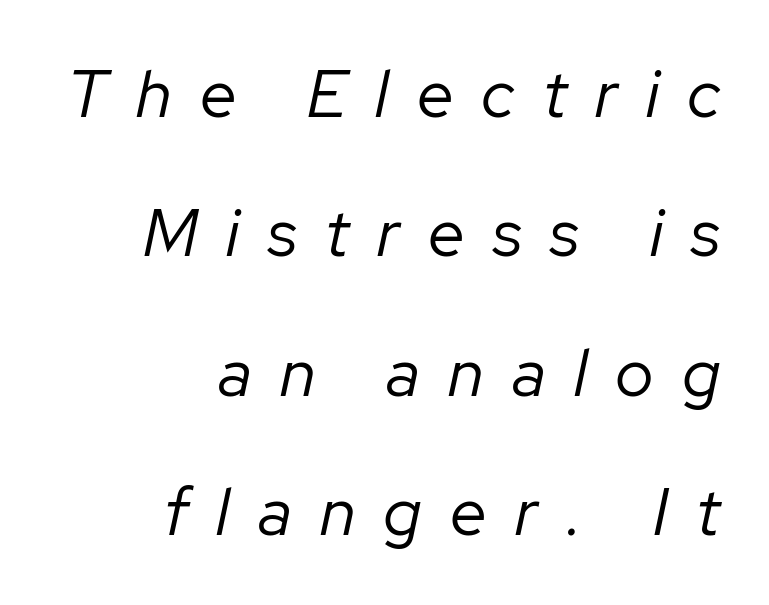
{"italic": "yes", "lean": "right", "slant_degrees": 12, "bold": "no", "weight": "regular", "width": "normal", "stroke_contrast": "low", "x_height": "medium", "monospaced": "no", "underline": "no", "align": "right", "line_spacing": "loose", "line_spacing_ratio": 2.11, "letter_spacing": "wide", "letter_spacing_em": 0.43, "glyph_px": 66}
